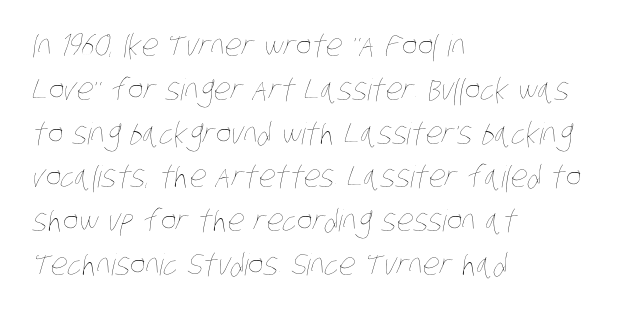
The image shows 30 px thin, condensed type; set left-aligned, normal line spacing (1.46x), normal letter spacing, not underlined; low stroke contrast and a large x-height.
